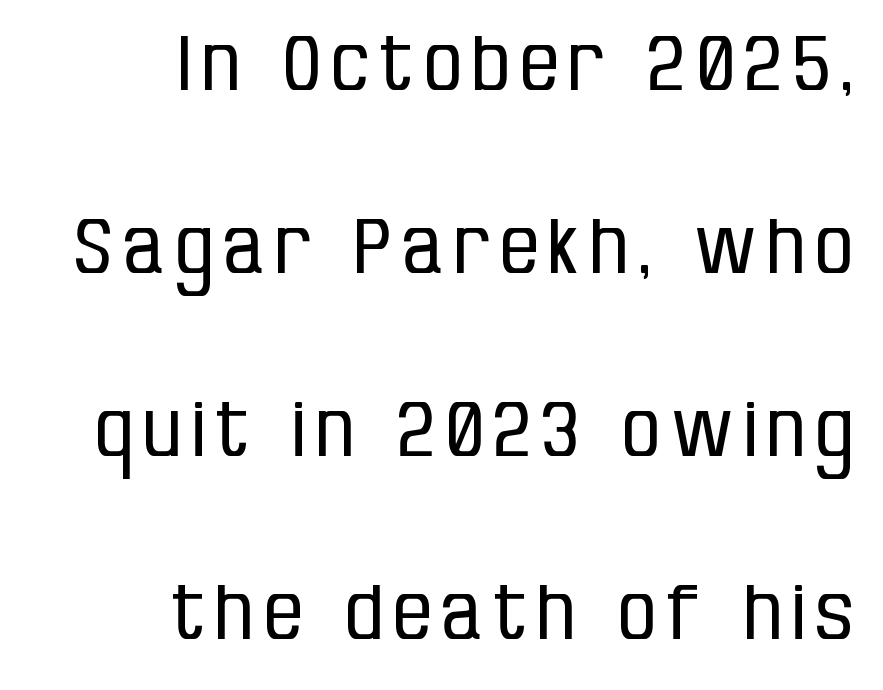
The image shows 76 px regular-weight, condensed sans-serif type, upright; set right-aligned, loose line spacing (2.41x), not underlined; low stroke contrast and a large x-height.
